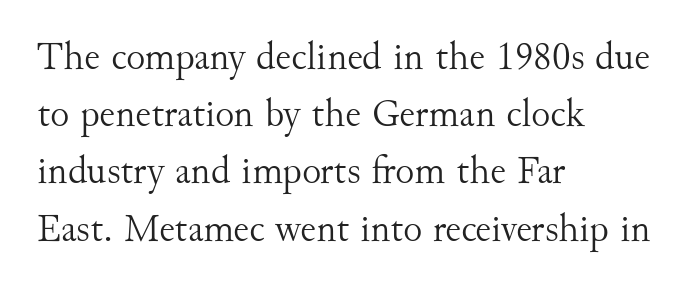
Q: Is the text bold? A: No.
Q: Is the text italic (slanted)? A: No, it is upright.
Q: Is the typeface a serif or a sans-serif typeface? A: Serif.
Q: Is the text underlined? A: No.
Q: How is the paragraph aligned? A: Left-aligned.
Q: Is the spacing between letters normal or unusually wide? A: Normal.
Q: Is the spacing between lines tight, normal or loose? A: Normal.
Q: Width (condensed, normal, or wide)? A: Normal.
Q: Stroke contrast? A: Medium.
Q: x-height? A: Small.
Q: Monospaced? A: No.
